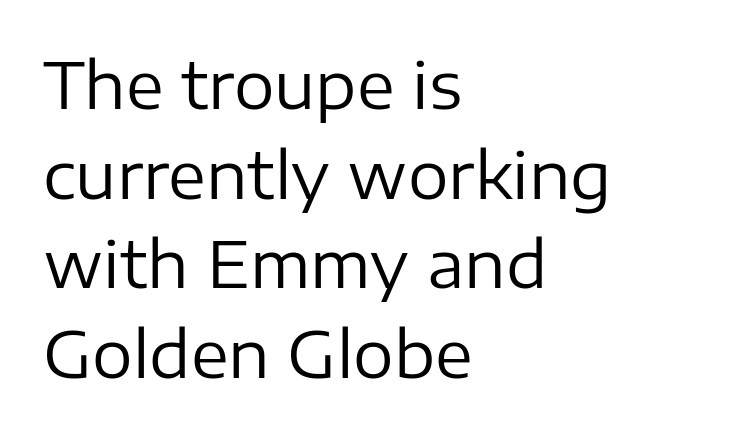
The image shows 64 px regular-weight sans-serif type, upright; set left-aligned, normal line spacing (1.4x), normal letter spacing, not underlined; low stroke contrast and a medium x-height.
